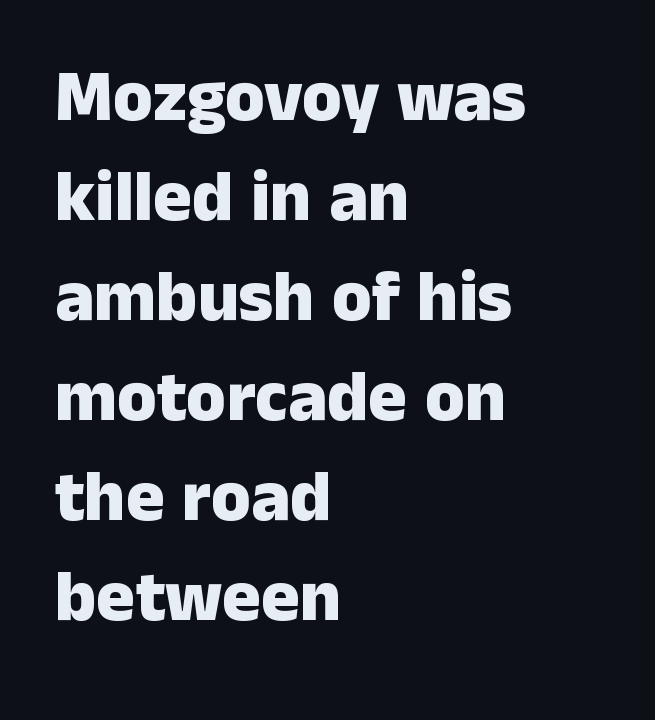
Is the block centered? No — it sits flush against the left margin. The type sits square on the baseline with zero lean. The letters are bold, with thick, heavy strokes. Nothing sits at the stroke ends, so this counts as sans-serif. Honestly, the row spacing looks completely unremarkable. These lines keep a tight, regular rhythm from letter to letter.
